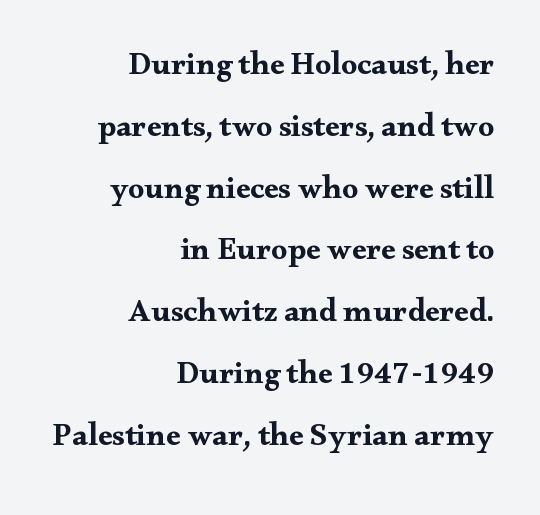
Q: Is the text bold? A: Yes.
Q: Is the text italic (slanted)? A: No, it is upright.
Q: Is the typeface a serif or a sans-serif typeface? A: Serif.
Q: Is the text underlined? A: No.
Q: How is the paragraph aligned? A: Right-aligned.
Q: Is the spacing between letters normal or unusually wide? A: Normal.
Q: Is the spacing between lines tight, normal or loose? A: Loose.
Q: Width (condensed, normal, or wide)? A: Wide.
Q: Stroke contrast? A: Medium.
Q: x-height? A: Small.
Q: Monospaced? A: No.
